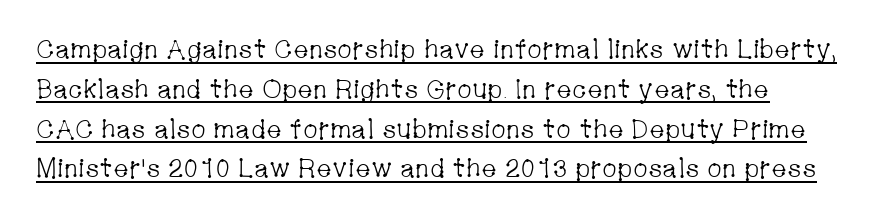
The rendering uses a moderate line-height, typical for paragraphs. The passage shown has conventional tracking throughout. The letters stand straight up with perfectly vertical stems. The rendering anchors every line to the left-hand side. Honestly, the underline is the first thing you notice here.
